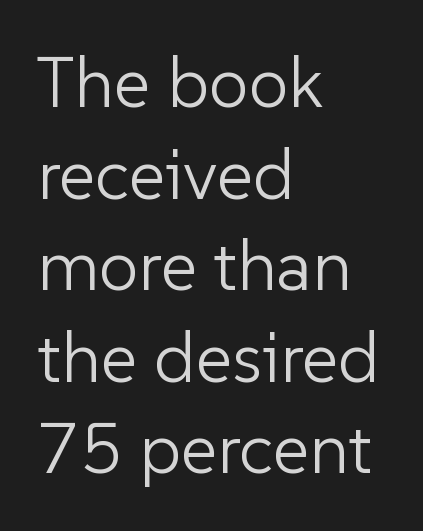
{"serif": "no", "italic": "no", "bold": "no", "weight": "light", "width": "normal", "stroke_contrast": "low", "x_height": "medium", "monospaced": "no", "underline": "no", "align": "left", "line_spacing": "normal", "line_spacing_ratio": 1.29, "letter_spacing": "normal", "letter_spacing_em": 0.0, "glyph_px": 71}
